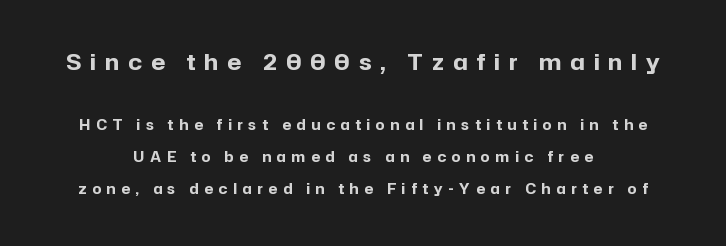
The image shows 22 px bold type, upright; set centered, loose line spacing (2.29x), unusually wide letter spacing (+0.41 em), not underlined; the first (top) block is 1.57x larger.
